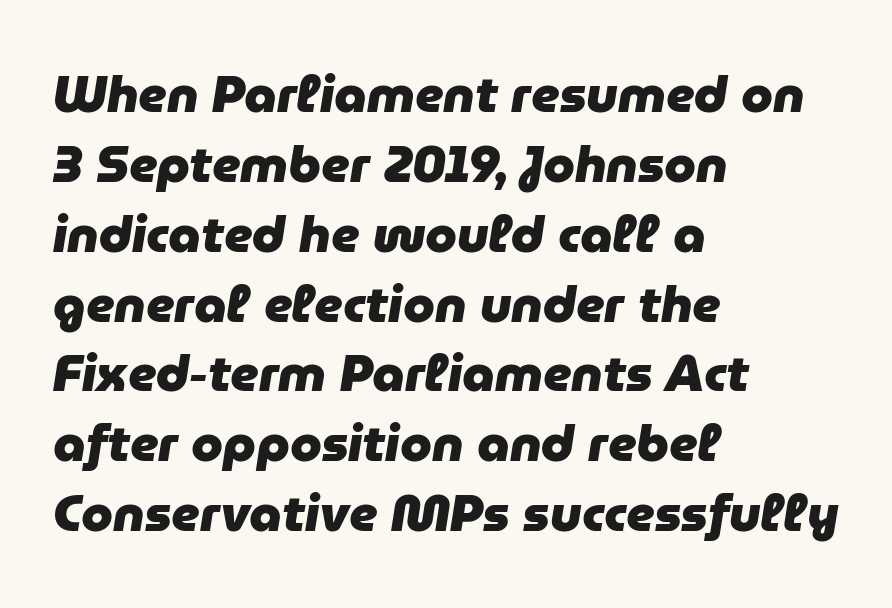
Q: Is the text bold? A: Yes.
Q: Is the text italic (slanted)? A: Yes, it leans right by about 9 degrees.
Q: Is the text underlined? A: No.
Q: How is the paragraph aligned? A: Left-aligned.
Q: Is the spacing between letters normal or unusually wide? A: Normal.
Q: Is the spacing between lines tight, normal or loose? A: Normal.
Q: Width (condensed, normal, or wide)? A: Normal.
Q: Stroke contrast? A: Low.
Q: x-height? A: Medium.
Q: Monospaced? A: No.
